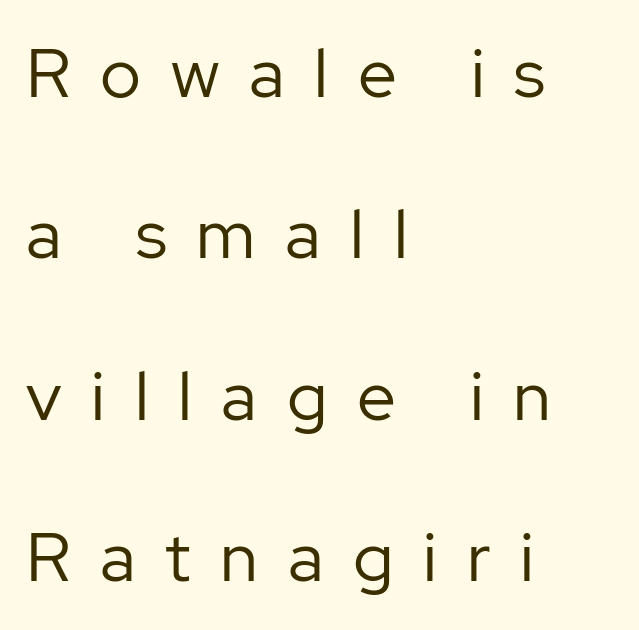
Q: Is the text bold? A: No.
Q: Is the text italic (slanted)? A: No, it is upright.
Q: Is the typeface a serif or a sans-serif typeface? A: Sans-serif.
Q: Is the text underlined? A: No.
Q: How is the paragraph aligned? A: Left-aligned.
Q: Is the spacing between letters normal or unusually wide? A: Unusually wide.
Q: Is the spacing between lines tight, normal or loose? A: Loose.
Q: Width (condensed, normal, or wide)? A: Normal.
Q: Stroke contrast? A: Low.
Q: x-height? A: Medium.
Q: Monospaced? A: No.
